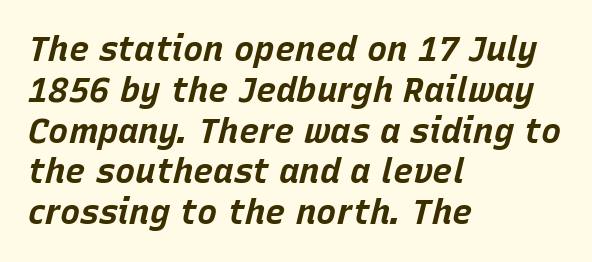
The image shows 34 px bold type, italic (leaning right); set left-aligned, line spacing 1.2x, normal letter spacing, not underlined; low stroke contrast and a large x-height.
